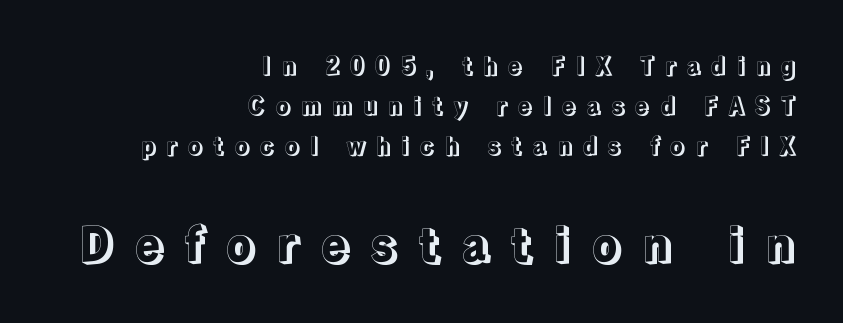
Note the varied advance widths — an 'i' is clearly narrower than an 'm'. Type size steps up from the first block to the second. Leading matches the norm, producing a regular column. The rendering anchors every line to the right-hand side. This is the regular roman posture of the typeface. Underline: absent.
